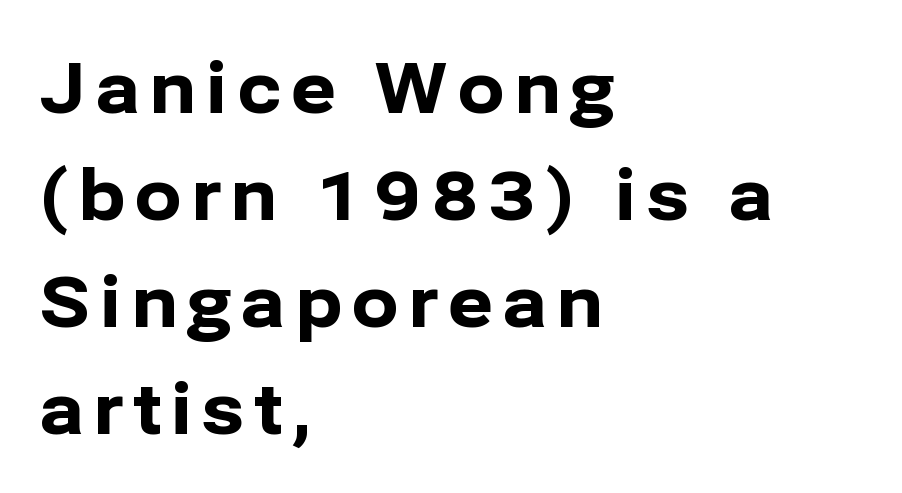
{"serif": "no", "italic": "no", "bold": "yes", "weight": "bold", "width": "normal", "stroke_contrast": "low", "x_height": "medium", "monospaced": "no", "underline": "no", "align": "left", "line_spacing": "normal", "line_spacing_ratio": 1.53, "glyph_px": 70}
